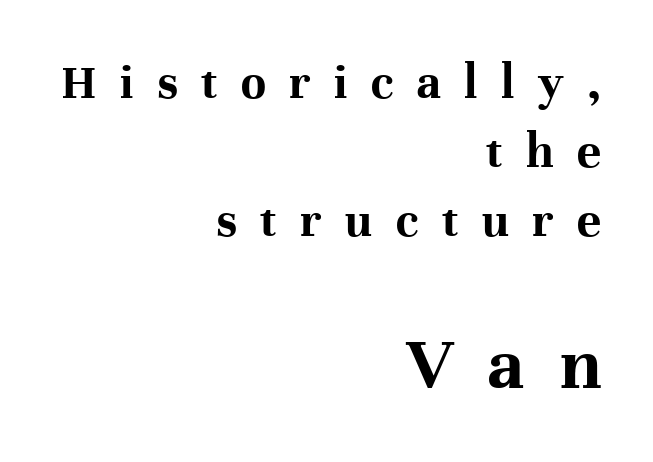
In this sample the second text group is rendered at the bigger scale. Check where the strokes stop: tiny serifs finish them off. Thick stems and heavy bowls — unmistakably bold. The lettering stays uniformly vertical, giving the passage a roman look.
